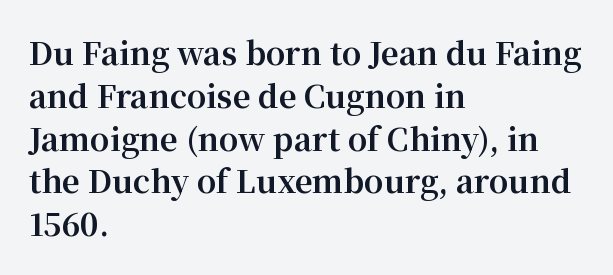
{"serif": "yes", "italic": "no", "bold": "yes", "weight": "bold", "width": "normal", "stroke_contrast": "medium", "x_height": "medium", "monospaced": "no", "underline": "no", "align": "left", "line_spacing": "normal", "line_spacing_ratio": 1.38, "letter_spacing": "normal", "letter_spacing_em": 0.0, "glyph_px": 31}
